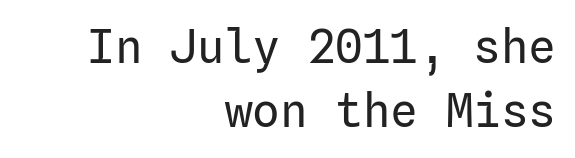
The image shows 46 px regular-weight sans-serif type, upright; set right-aligned, normal line spacing (1.4x), normal letter spacing, not underlined; low stroke contrast and a medium x-height.
